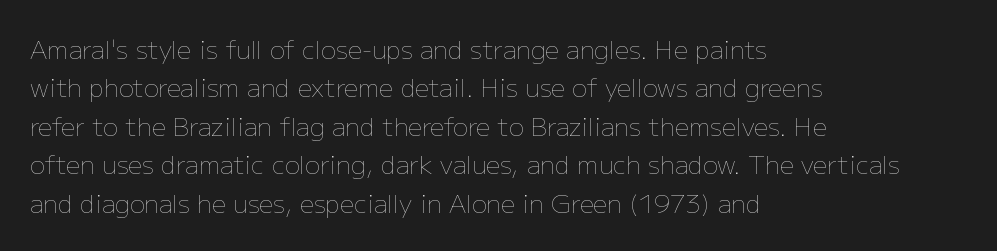
The image shows 25 px text type, upright; set left-aligned, normal line spacing (1.54x), normal letter spacing, not underlined.
